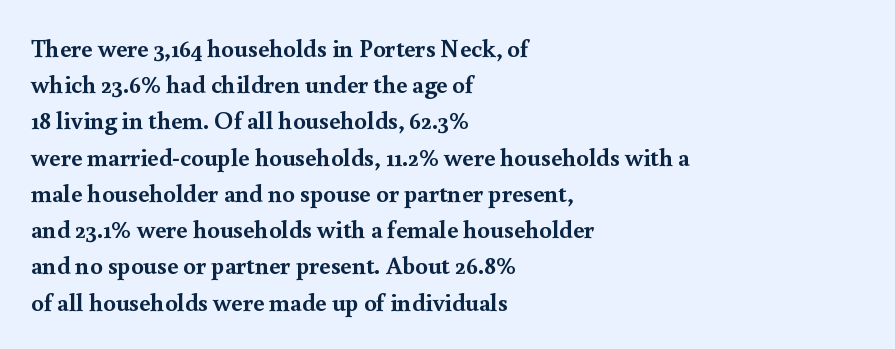
Typesetter's note: full bold, strokes at maximum text heaviness. Rendered with straight, roman letterforms. The line-height multiplier appears to be the usual default. Words appear dense and cohesive because spacing is normal. A student would call this left alignment; a typographer would say flush left, rag right. The baseline area is clear.
